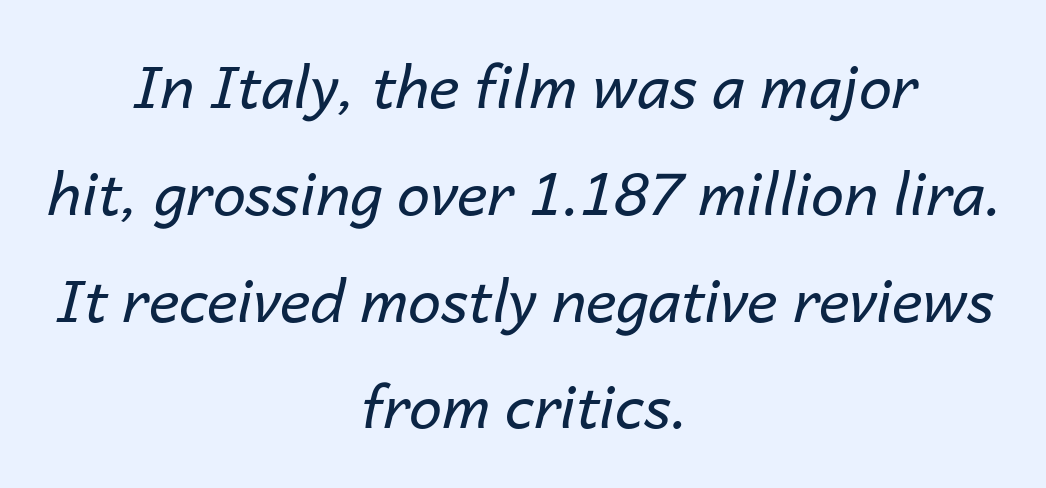
Q: Is the text bold? A: No.
Q: Is the text italic (slanted)? A: Yes, it leans right by about 14 degrees.
Q: Is the text underlined? A: No.
Q: How is the paragraph aligned? A: Centered.
Q: Is the spacing between letters normal or unusually wide? A: Normal.
Q: Width (condensed, normal, or wide)? A: Normal.
Q: Stroke contrast? A: Low.
Q: x-height? A: Medium.
Q: Monospaced? A: No.
